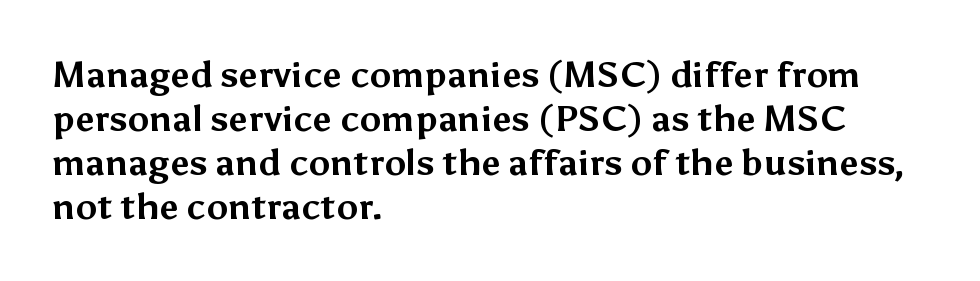
Observe the absence of serifs on each vertical stroke in this sample. Typographic density is high because the face is bold. A student would call this left alignment; a typographer would say flush left, rag right. This is roman type, the default non-slanted kind. The specimen omits any rule beneath the text block's lines.
